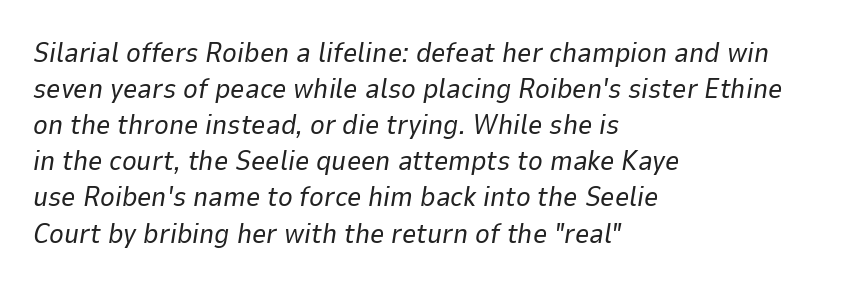
Left-aligned paragraph, ragged on the right. Italic? Definitely — the glyphs are oblique. The glyphs are unaccompanied by any horizontal stroke below them. No letter is thick-stroked: the sample isn't bold. A normal amount of white space separates one row of letters from the next. This sample uses plain, unmodified letter spacing.
